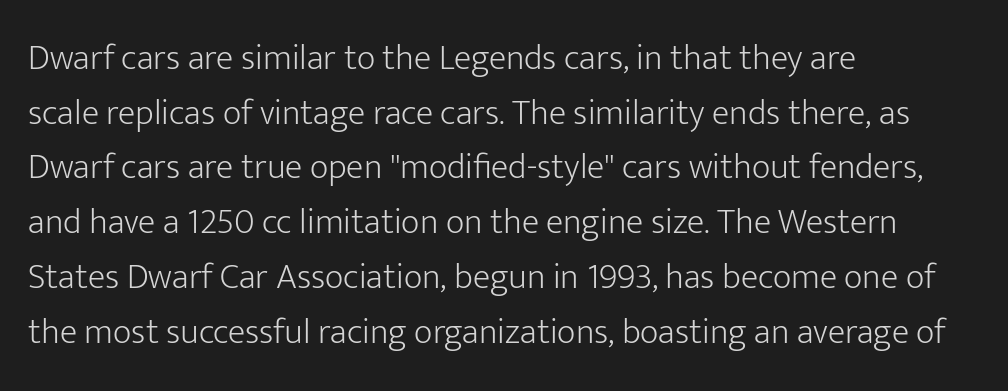
{"serif": "no", "italic": "no", "bold": "no", "weight": "light", "width": "normal", "stroke_contrast": "low", "x_height": "medium", "monospaced": "no", "underline": "no", "align": "left", "line_spacing": "normal", "line_spacing_ratio": 1.52, "letter_spacing": "normal", "letter_spacing_em": 0.0, "glyph_px": 36}
